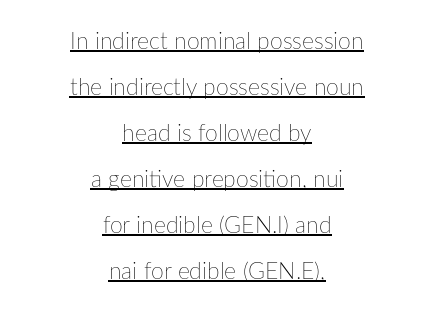
Unbolded letterforms with no extra heft. The lines are quadded center. Is there an underline? Yes — a line sits under the letters. This sample uses plain, unmodified letter spacing. Each new line begins a long way beneath the previous one.
